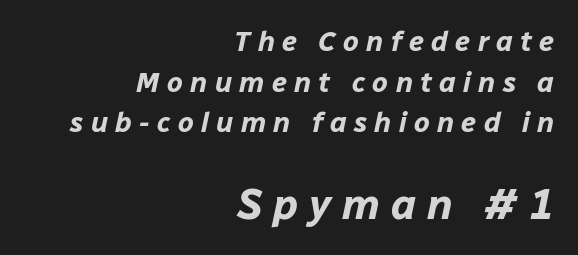
The image shows 42 px bold type, italic (leaning right); set right-aligned, normal line spacing (1.45x), unusually wide letter spacing (+0.26 em), not underlined; the second (bottom) block is 1.5x larger; low stroke contrast and a medium x-height.
